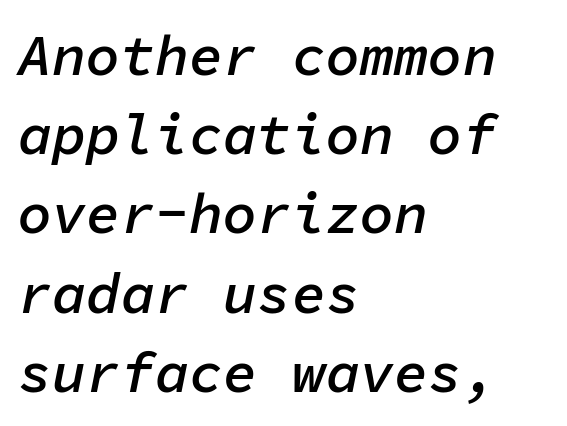
The image shows 57 px semibold type, italic (leaning right), monospaced; set left-aligned, normal line spacing (1.39x), normal letter spacing, not underlined; low stroke contrast and a medium x-height.
